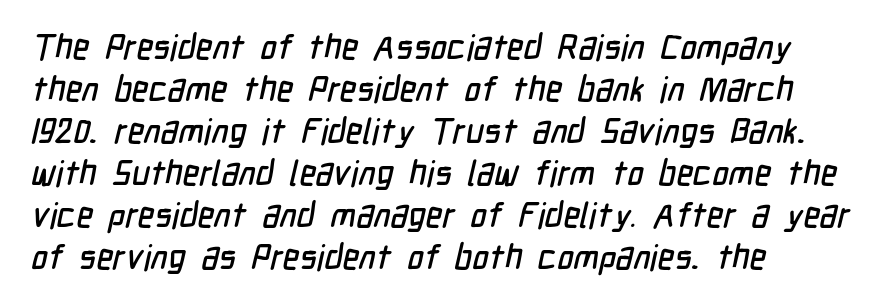
{"serif": "no", "width": "condensed", "stroke_contrast": "low", "x_height": "medium", "monospaced": "no", "underline": "no", "align": "left", "line_spacing_ratio": 1.2, "letter_spacing": "normal", "letter_spacing_em": 0.0, "glyph_px": 35}
